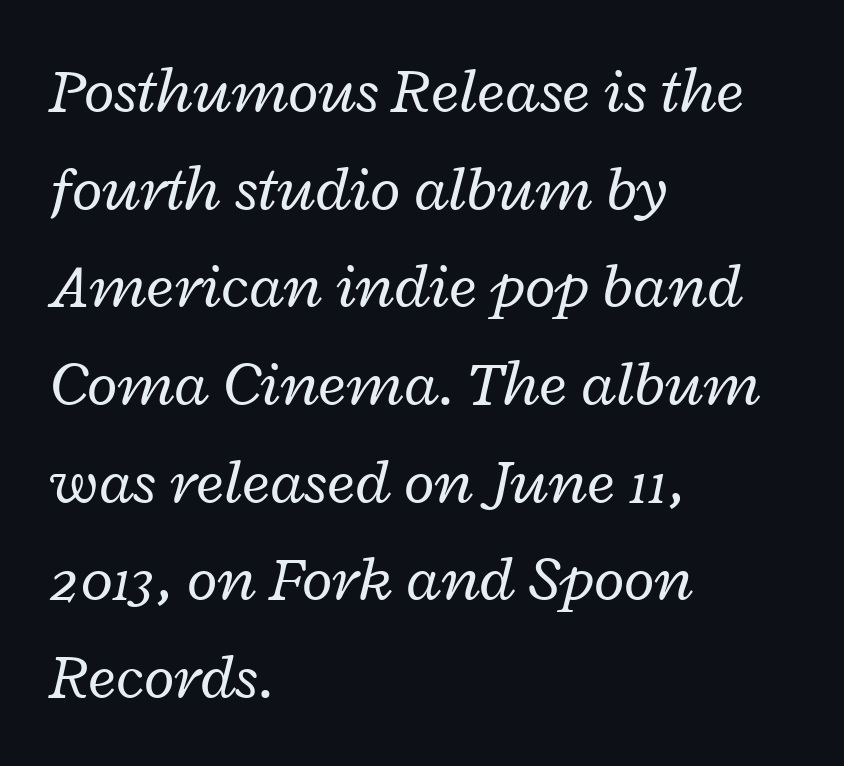
{"italic": "yes", "lean": "right", "slant_degrees": 12, "bold": "no", "weight": "regular", "width": "wide", "stroke_contrast": "low", "x_height": "medium", "monospaced": "no", "underline": "no", "align": "left", "line_spacing": "normal", "line_spacing_ratio": 1.55, "letter_spacing": "normal", "letter_spacing_em": 0.0, "glyph_px": 63}
